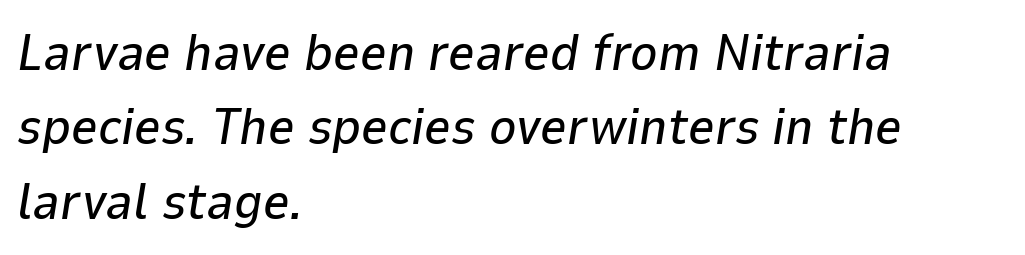
{"italic": "yes", "lean": "right", "slant_degrees": 9, "width": "normal", "stroke_contrast": "low", "x_height": "medium", "monospaced": "no", "underline": "no", "align": "left", "line_spacing": "normal", "line_spacing_ratio": 1.43, "letter_spacing": "normal", "letter_spacing_em": 0.0, "glyph_px": 52}
